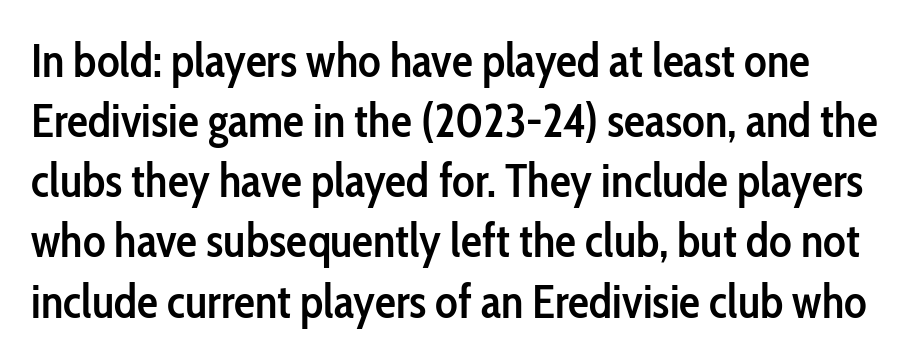
The image shows 47 px semibold, condensed sans-serif type, upright; set normal line spacing (1.28x), normal letter spacing, not underlined; low stroke contrast and a medium x-height.
